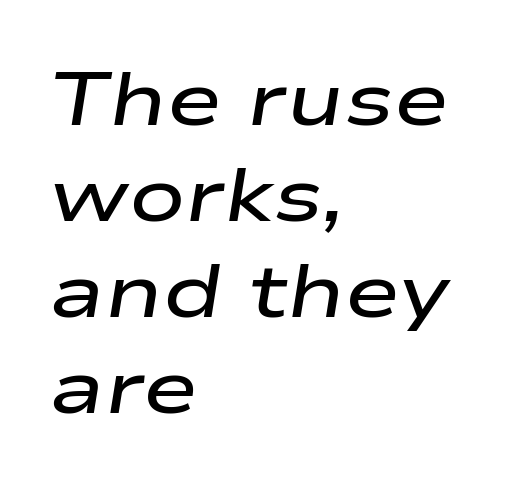
Q: Is the text bold? A: Semi-bold.
Q: Is the text italic (slanted)? A: Yes, it leans right by about 9 degrees.
Q: Is the text underlined? A: No.
Q: How is the paragraph aligned? A: Left-aligned.
Q: Is the spacing between letters normal or unusually wide? A: Normal.
Q: Is the spacing between lines tight, normal or loose? A: Normal.
Q: Width (condensed, normal, or wide)? A: Wide.
Q: Stroke contrast? A: Low.
Q: x-height? A: Medium.
Q: Monospaced? A: No.
